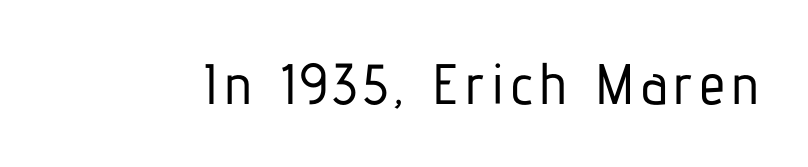
The image shows 57 px condensed sans-serif type, upright; set not underlined; low stroke contrast and a medium x-height.
